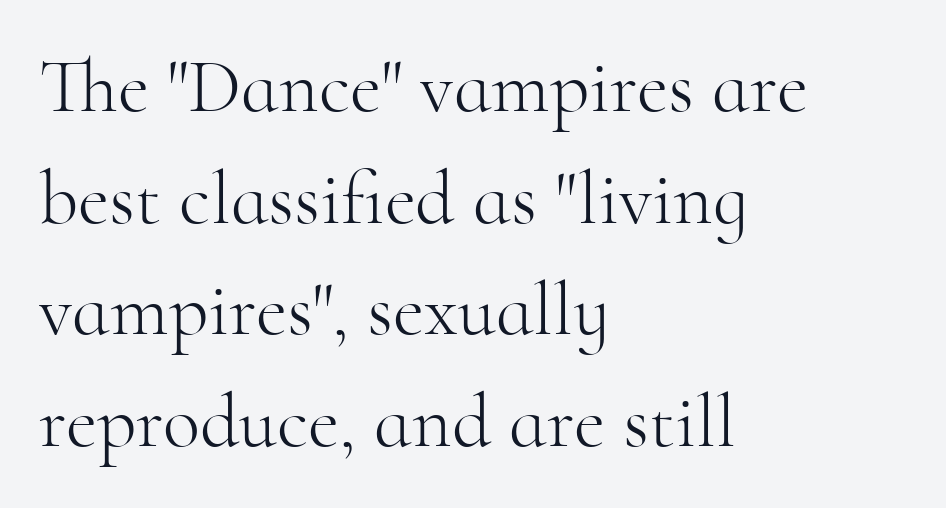
Q: Is the text bold? A: No.
Q: Is the text italic (slanted)? A: No, it is upright.
Q: Is the typeface a serif or a sans-serif typeface? A: Serif.
Q: Is the text underlined? A: No.
Q: How is the paragraph aligned? A: Left-aligned.
Q: Is the spacing between letters normal or unusually wide? A: Normal.
Q: Is the spacing between lines tight, normal or loose? A: Normal.
Q: Width (condensed, normal, or wide)? A: Normal.
Q: Stroke contrast? A: High.
Q: x-height? A: Small.
Q: Monospaced? A: No.
